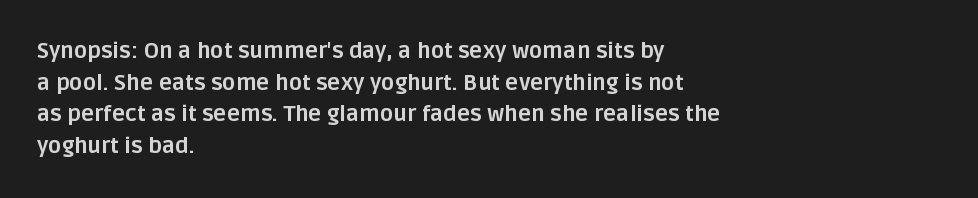
Beneath every word, the page is bare. Successive baselines arrive at the customary interval. It's the straight-up-and-down kind of type. Which margin do the lines hug? The left one — the right edge is uneven. Thick stems and heavy bowls — unmistakably bold.
